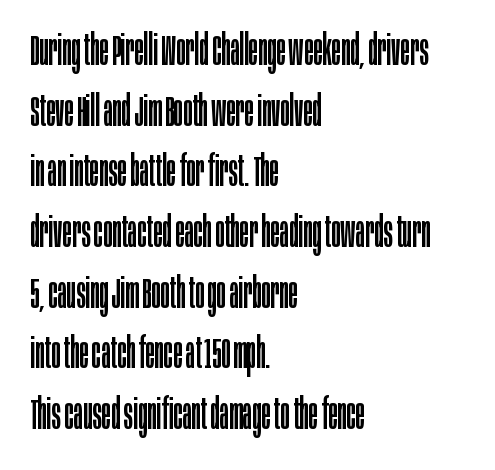
{"serif": "no", "italic": "no", "bold": "no", "weight": "regular", "width": "condensed", "stroke_contrast": "low", "x_height": "large", "monospaced": "no", "underline": "no", "align": "left", "line_spacing": "normal", "line_spacing_ratio": 1.41, "letter_spacing": "normal", "letter_spacing_em": 0.0, "glyph_px": 43}
